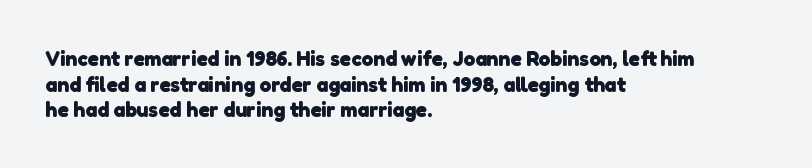
{"bold": "yes", "underline": "no", "align": "left", "line_spacing_ratio": 1.22, "letter_spacing": "normal", "letter_spacing_em": 0.0, "glyph_px": 21}
